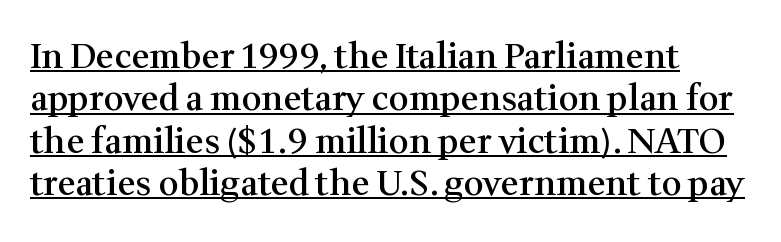
The axis of the letterforms is exactly vertical. Character widths vary here, with narrow letters taking less room than wide ones. I'd call this a serif setting — the letters wear small feet. Does a line run under the words? Yes, clearly. I'd describe the lettering as semibold — firm but not a full bold. Between one letter and the next there's only the usual sliver of space.
